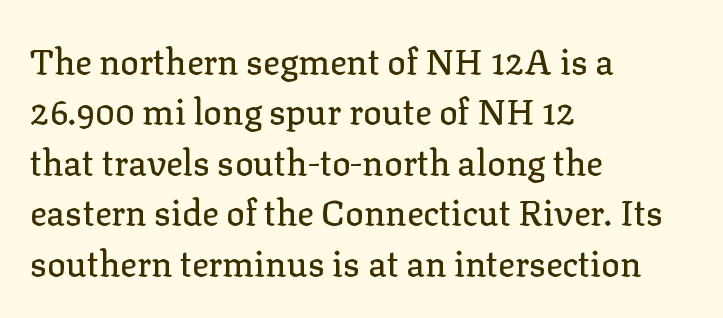
{"serif": "yes", "italic": "no", "width": "normal", "stroke_contrast": "low", "x_height": "medium", "monospaced": "no", "underline": "no", "align": "left", "line_spacing": "normal", "line_spacing_ratio": 1.44, "letter_spacing": "normal", "letter_spacing_em": 0.0, "glyph_px": 35}
